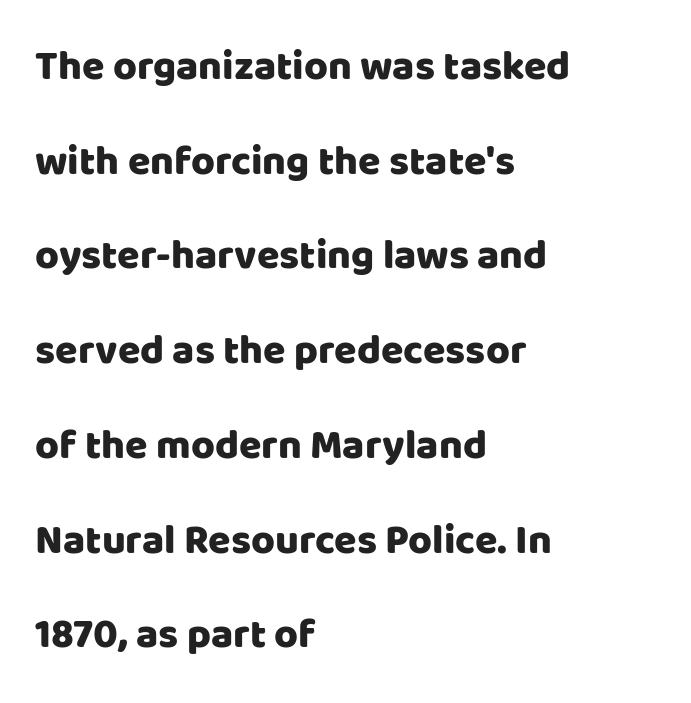
Q: Is the text italic (slanted)? A: No, it is upright.
Q: Is the typeface a serif or a sans-serif typeface? A: Sans-serif.
Q: Is the text underlined? A: No.
Q: How is the paragraph aligned? A: Left-aligned.
Q: Is the spacing between letters normal or unusually wide? A: Normal.
Q: Is the spacing between lines tight, normal or loose? A: Loose.
Q: Width (condensed, normal, or wide)? A: Normal.
Q: Stroke contrast? A: Low.
Q: x-height? A: Large.
Q: Monospaced? A: No.
